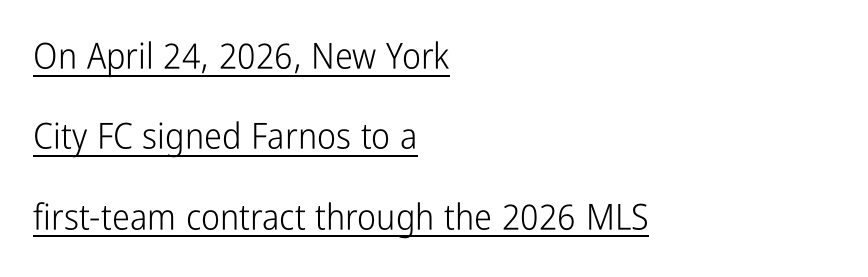
Q: Is the text bold? A: No.
Q: Is the text italic (slanted)? A: No, it is upright.
Q: Is the typeface a serif or a sans-serif typeface? A: Sans-serif.
Q: Is the text underlined? A: Yes.
Q: How is the paragraph aligned? A: Left-aligned.
Q: Is the spacing between letters normal or unusually wide? A: Normal.
Q: Is the spacing between lines tight, normal or loose? A: Loose.
Q: Width (condensed, normal, or wide)? A: Condensed.
Q: Stroke contrast? A: Low.
Q: x-height? A: Medium.
Q: Monospaced? A: No.
